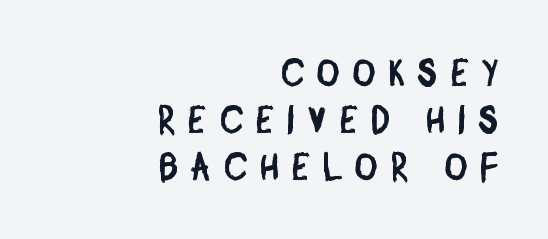
{"serif": "no", "width": "condensed", "stroke_contrast": "low", "x_height": "large", "monospaced": "no", "underline": "no", "align": "right", "line_spacing_ratio": 1.24, "letter_spacing": "wide", "letter_spacing_em": 0.36, "glyph_px": 38}
